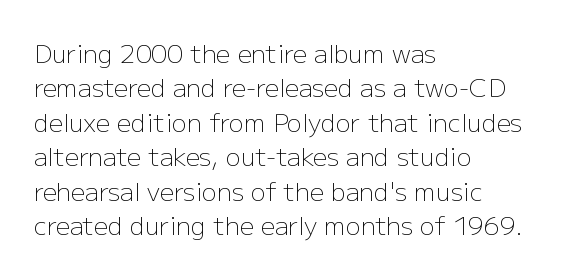
{"italic": "no", "bold": "no", "underline": "no", "align": "left", "line_spacing": "normal", "line_spacing_ratio": 1.38, "letter_spacing": "normal", "letter_spacing_em": 0.0, "glyph_px": 25}
